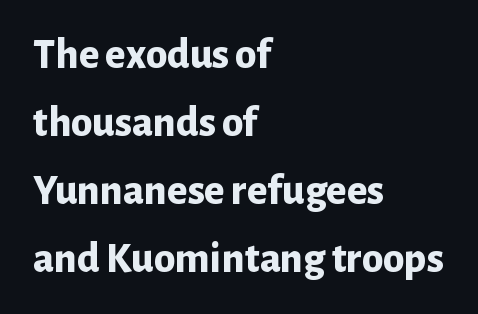
Q: Is the text bold? A: Yes.
Q: Is the text italic (slanted)? A: No, it is upright.
Q: Is the typeface a serif or a sans-serif typeface? A: Sans-serif.
Q: Is the text underlined? A: No.
Q: How is the paragraph aligned? A: Left-aligned.
Q: Is the spacing between letters normal or unusually wide? A: Normal.
Q: Is the spacing between lines tight, normal or loose? A: Normal.
Q: Width (condensed, normal, or wide)? A: Normal.
Q: Stroke contrast? A: Low.
Q: x-height? A: Medium.
Q: Monospaced? A: No.
